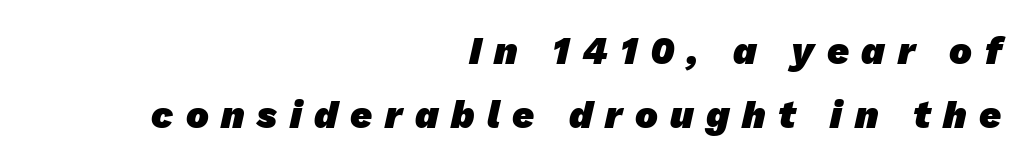
Line spacing here is normal. The space beneath each line is pristine and unruled. Is the block centered? No — it sits flush against the right margin. In terms of weight, the rendering is a true, heavy bold. The rendering uses natural spacing where letterforms have individual widths. This sample uses expanded letter spacing, leaving extra air between glyphs.
